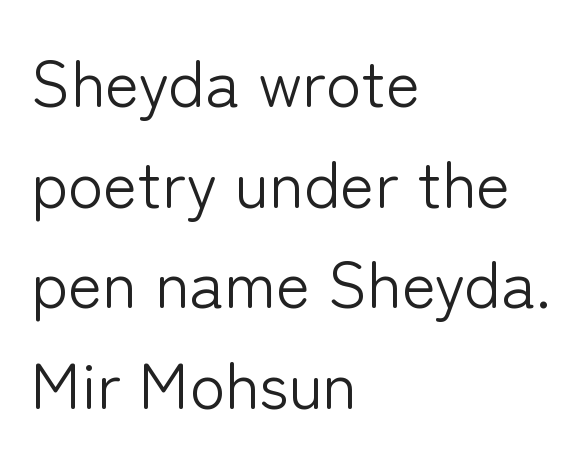
The image shows 65 px light sans-serif type, upright; set left-aligned, normal line spacing (1.55x), normal letter spacing, not underlined; low stroke contrast and a medium x-height.
